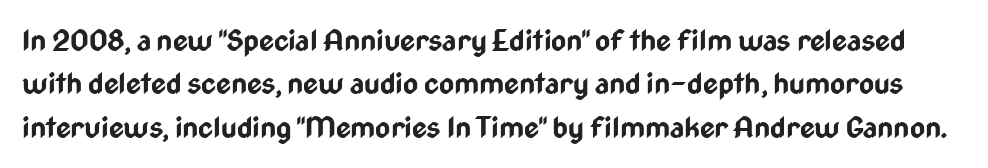
The image shows 29 px bold, condensed sans-serif type, upright; set normal line spacing (1.5x), normal letter spacing, not underlined; low stroke contrast and a medium x-height.
